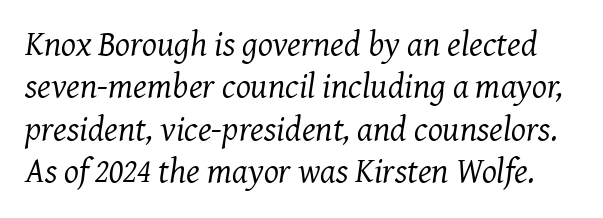
{"serif": "yes", "italic": "yes", "lean": "right", "slant_degrees": 7, "bold": "no", "weight": "regular", "width": "normal", "stroke_contrast": "medium", "x_height": "medium", "monospaced": "no", "underline": "no", "line_spacing_ratio": 1.21, "letter_spacing": "normal", "letter_spacing_em": 0.0, "glyph_px": 35}
